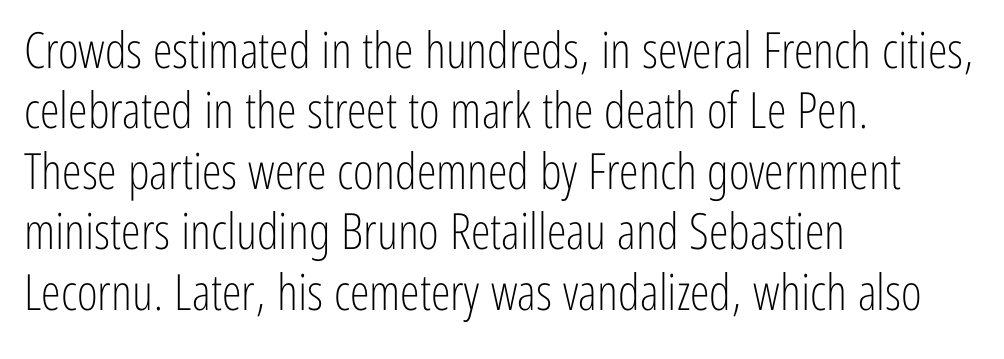
Q: Is the text bold? A: No.
Q: Is the text italic (slanted)? A: No, it is upright.
Q: Is the typeface a serif or a sans-serif typeface? A: Sans-serif.
Q: Is the text underlined? A: No.
Q: How is the paragraph aligned? A: Left-aligned.
Q: Is the spacing between letters normal or unusually wide? A: Normal.
Q: Width (condensed, normal, or wide)? A: Condensed.
Q: Stroke contrast? A: Low.
Q: x-height? A: Medium.
Q: Monospaced? A: No.
